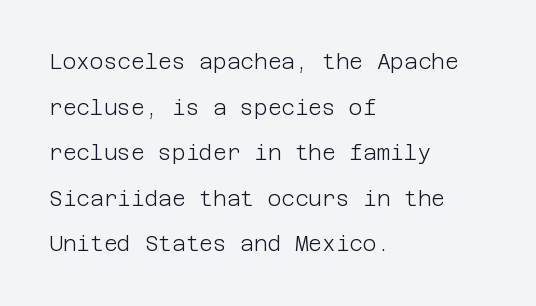
Q: Is the text bold? A: No.
Q: Is the text italic (slanted)? A: No, it is upright.
Q: Is the text underlined? A: No.
Q: How is the paragraph aligned? A: Left-aligned.
Q: Is the spacing between letters normal or unusually wide? A: Normal.
Q: Is the spacing between lines tight, normal or loose? A: Loose.
